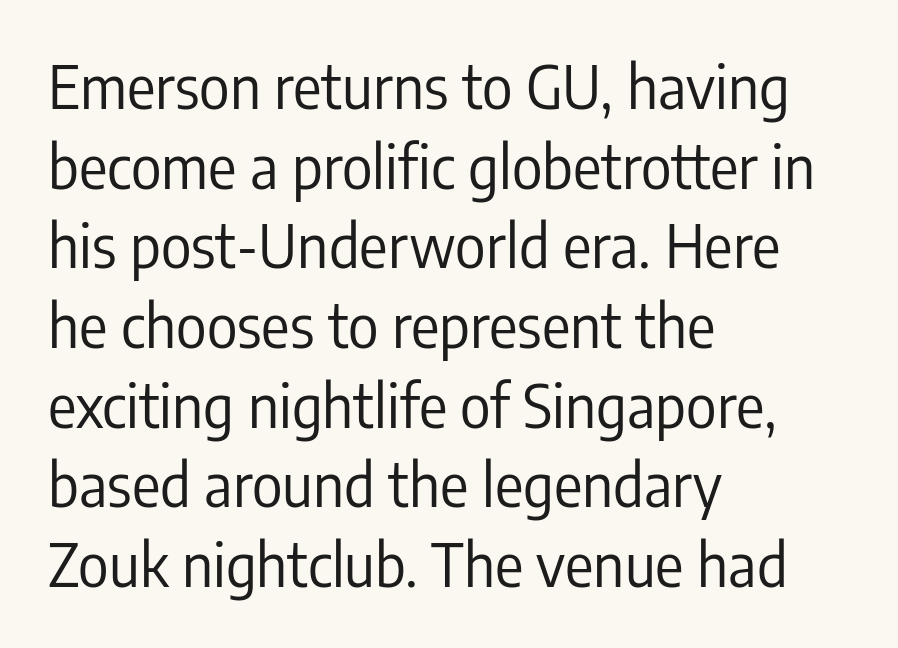
{"serif": "no", "italic": "no", "bold": "no", "weight": "regular", "width": "condensed", "stroke_contrast": "low", "x_height": "medium", "monospaced": "no", "underline": "no", "align": "left", "line_spacing": "normal", "line_spacing_ratio": 1.35, "letter_spacing": "normal", "letter_spacing_em": 0.0, "glyph_px": 59}
